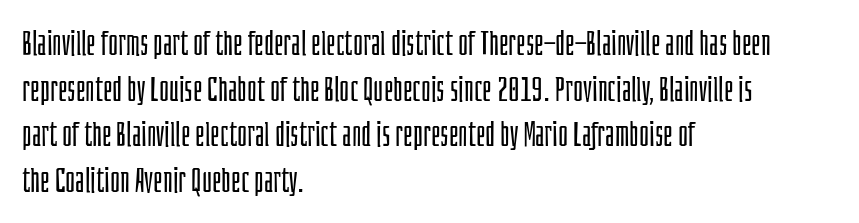
This block has exactly the height ordinary leading produces. Looks like regular typesetting: each glyph gets only the width it needs. In terms of letterform style, serifs are entirely absent. The font sits on the lighter half of the weight spectrum, regular included. Line beginnings align vertically; line endings do not. Descenders hang freely into open space.
